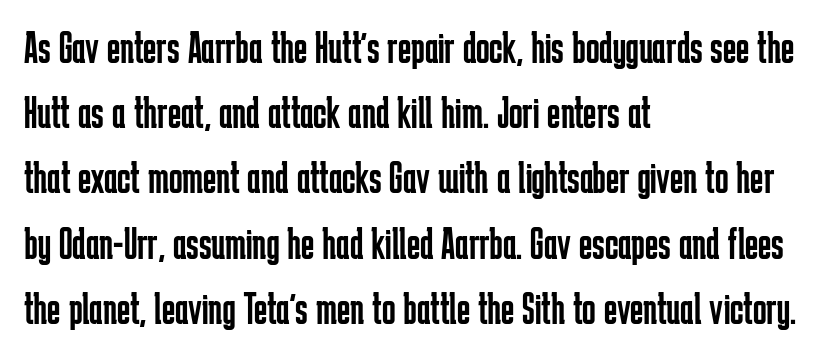
{"serif": "no", "italic": "no", "bold": "no", "weight": "regular", "width": "condensed", "stroke_contrast": "low", "x_height": "medium", "monospaced": "no", "underline": "no", "align": "left", "line_spacing": "normal", "line_spacing_ratio": 1.45, "letter_spacing": "normal", "letter_spacing_em": 0.0, "glyph_px": 45}
